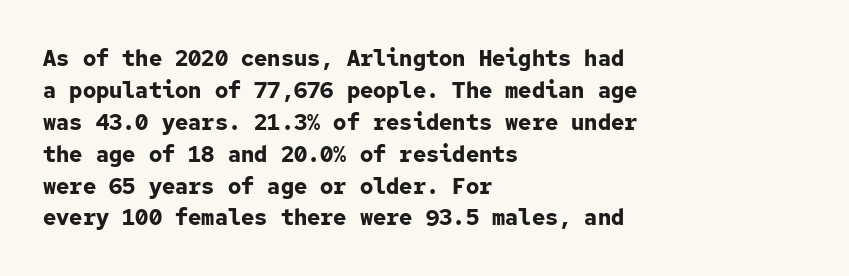
Students, observe: this is what conventionally led text looks like. Ascenders rise straight up at ninety degrees. Pretty heavy lettering here — definitely bold. The words here are not underlined.
